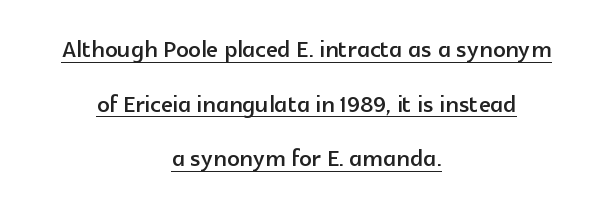
The image shows 31 px sans-serif type, upright; set centered, line spacing 1.76x, normal letter spacing, underlined; a medium x-height.
